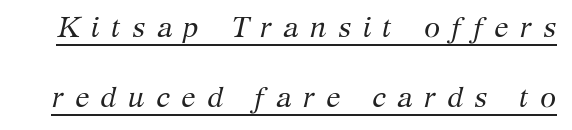
The image shows 29 px regular-weight serif type, italic (leaning right); set loose line spacing (2.43x), unusually wide letter spacing (+0.39 em), underlined; medium stroke contrast and a medium x-height.
